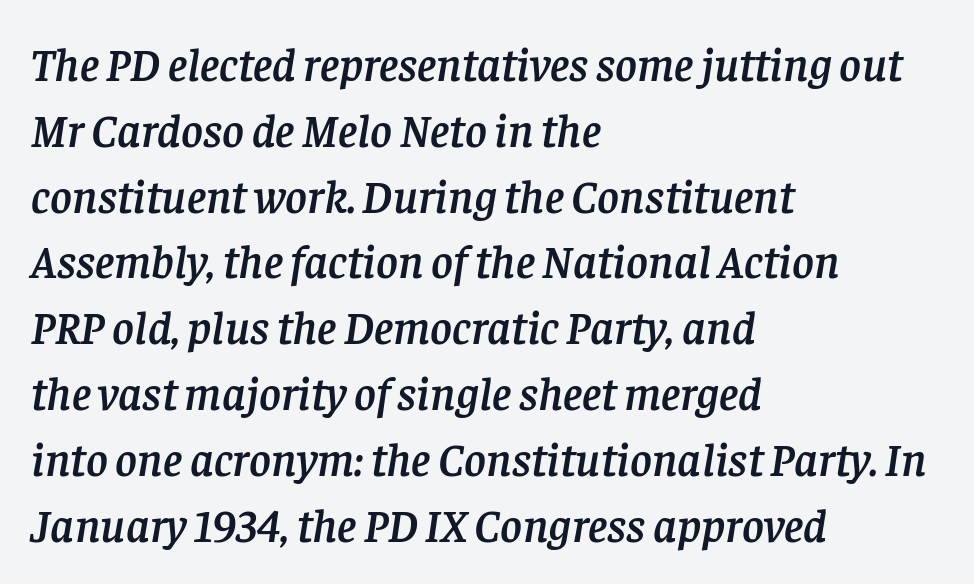
Q: Is the text italic (slanted)? A: Yes, it leans right by about 8 degrees.
Q: Is the typeface a serif or a sans-serif typeface? A: Serif.
Q: Is the text underlined? A: No.
Q: How is the paragraph aligned? A: Left-aligned.
Q: Is the spacing between letters normal or unusually wide? A: Normal.
Q: Is the spacing between lines tight, normal or loose? A: Normal.
Q: Width (condensed, normal, or wide)? A: Normal.
Q: Stroke contrast? A: Low.
Q: x-height? A: Large.
Q: Monospaced? A: No.
